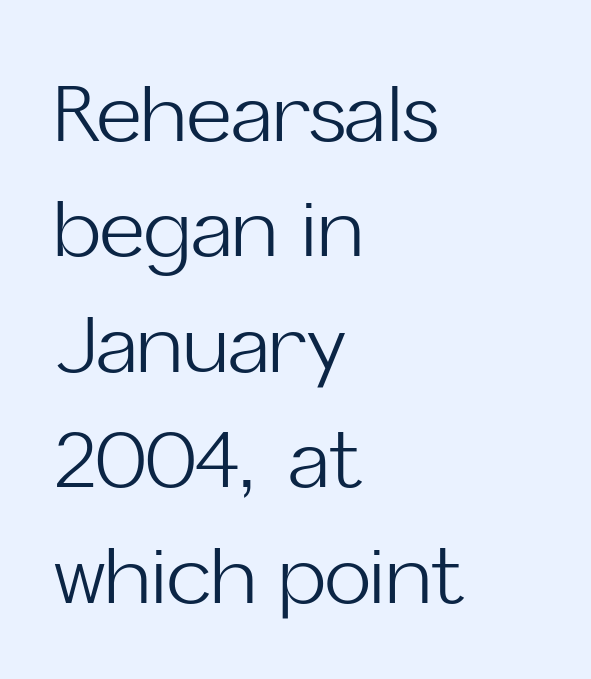
{"serif": "no", "italic": "no", "bold": "no", "weight": "light", "width": "normal", "stroke_contrast": "low", "x_height": "medium", "monospaced": "no", "underline": "no", "align": "left", "line_spacing": "normal", "line_spacing_ratio": 1.48, "letter_spacing": "normal", "letter_spacing_em": 0.0, "glyph_px": 78}
